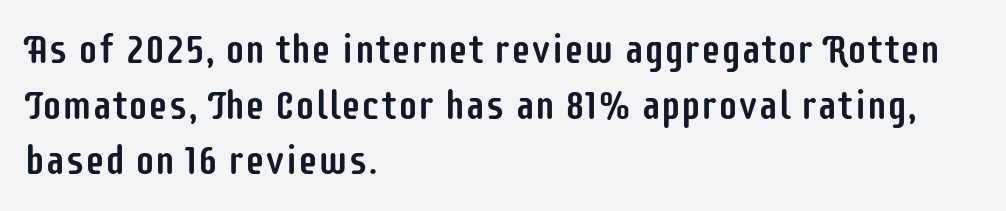
Q: Is the text italic (slanted)? A: No, it is upright.
Q: Is the typeface a serif or a sans-serif typeface? A: Sans-serif.
Q: Is the text underlined? A: No.
Q: How is the paragraph aligned? A: Left-aligned.
Q: Is the spacing between letters normal or unusually wide? A: Normal.
Q: Is the spacing between lines tight, normal or loose? A: Normal.
Q: Width (condensed, normal, or wide)? A: Condensed.
Q: Stroke contrast? A: Low.
Q: x-height? A: Large.
Q: Monospaced? A: No.
